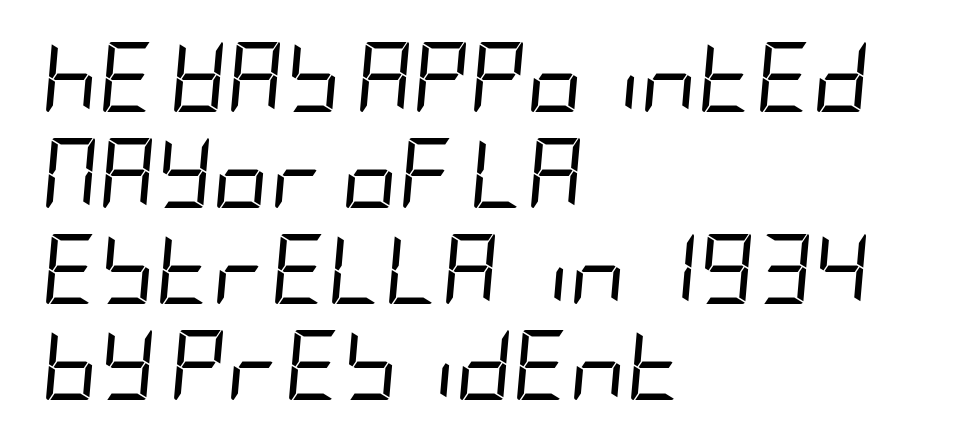
{"italic": "yes", "lean": "right", "slant_degrees": 5, "bold": "no", "weight": "regular", "width": "condensed", "stroke_contrast": "low", "x_height": "large", "underline": "no", "align": "left", "line_spacing": "normal", "line_spacing_ratio": 1.37, "letter_spacing": "normal", "letter_spacing_em": 0.0, "glyph_px": 70}
